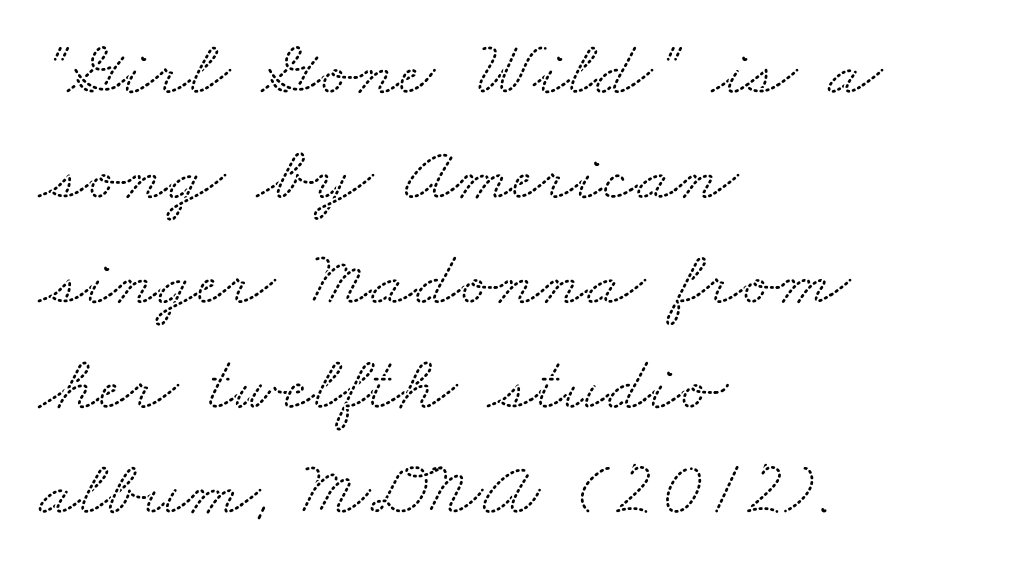
Q: Is the typeface a serif or a sans-serif typeface? A: Serif.
Q: Is the text underlined? A: No.
Q: How is the paragraph aligned? A: Left-aligned.
Q: Is the spacing between letters normal or unusually wide? A: Normal.
Q: Is the spacing between lines tight, normal or loose? A: Normal.
Q: Width (condensed, normal, or wide)? A: Wide.
Q: Stroke contrast? A: Low.
Q: x-height? A: Small.
Q: Monospaced? A: No.
